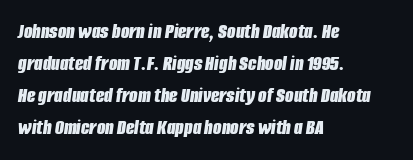
The rendering applies a slant to the glyphs. Does extra space separate the letters? No, they use regular spacing. Lines of text with bare space underneath. Rows of type keep a routine distance in the vertical direction. The typesetter chose a ragged-right arrangement here. Pretty heavy lettering here — definitely bold.
